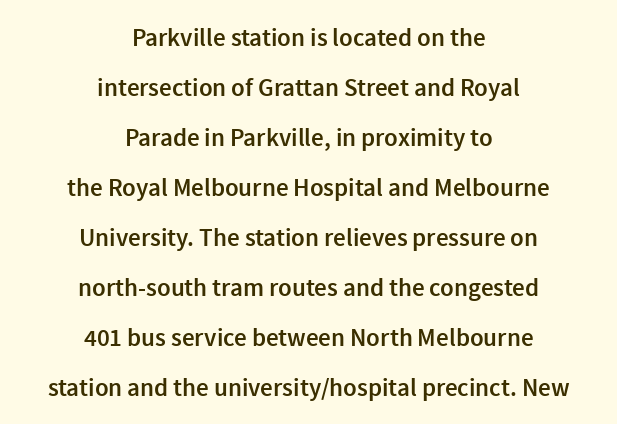
The image shows 25 px text type, upright; set centered, loose line spacing (2.0x), normal letter spacing, not underlined.
